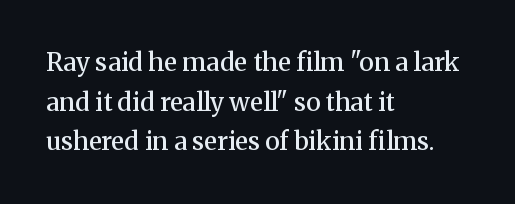
Q: Is the text bold? A: Semi-bold.
Q: Is the text italic (slanted)? A: No, it is upright.
Q: Is the text underlined? A: No.
Q: How is the paragraph aligned? A: Left-aligned.
Q: Is the spacing between letters normal or unusually wide? A: Normal.
Q: Is the spacing between lines tight, normal or loose? A: Normal.
